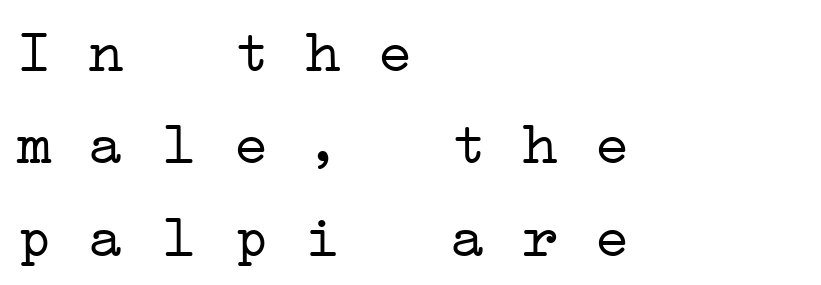
{"serif": "yes", "bold": "no", "weight": "light", "width": "wide", "stroke_contrast": "low", "x_height": "medium", "monospaced": "yes", "underline": "no", "align": "left", "line_spacing": "normal", "line_spacing_ratio": 1.54, "letter_spacing": "normal", "letter_spacing_em": 0.0, "glyph_px": 60}
